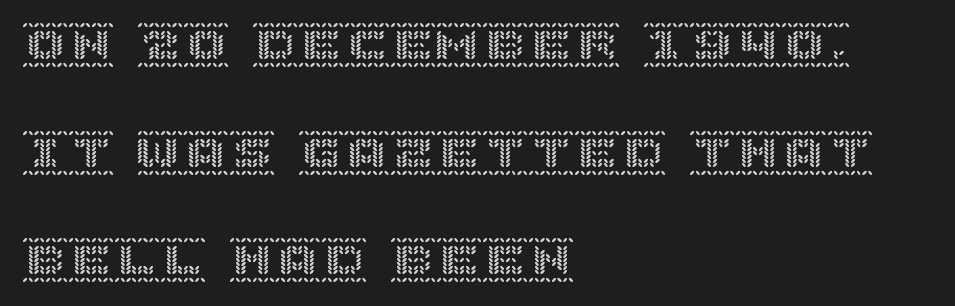
Honestly, the rows look like they've been pulled way apart. A typesetter would call this zero additional tracking. Decoration check: the copy has no underline. Line beginnings align vertically; line endings do not. The typography opts for an upright posture over an oblique one.
